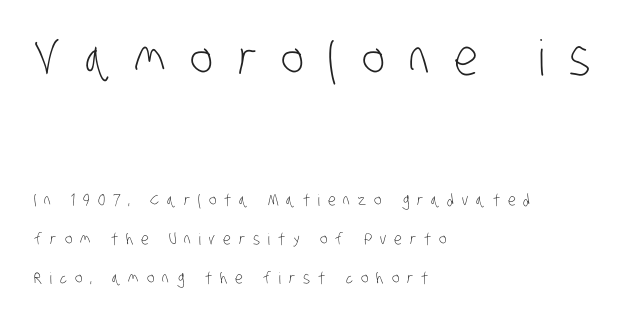
Loose tracking; the words dissolve into strings of separated letters. This rendering uses left alignment, leaving the right contour irregular. Top chunk: large. Bottom chunk: small. Line spacing here is loose. The strip under each line holds only bare page.
